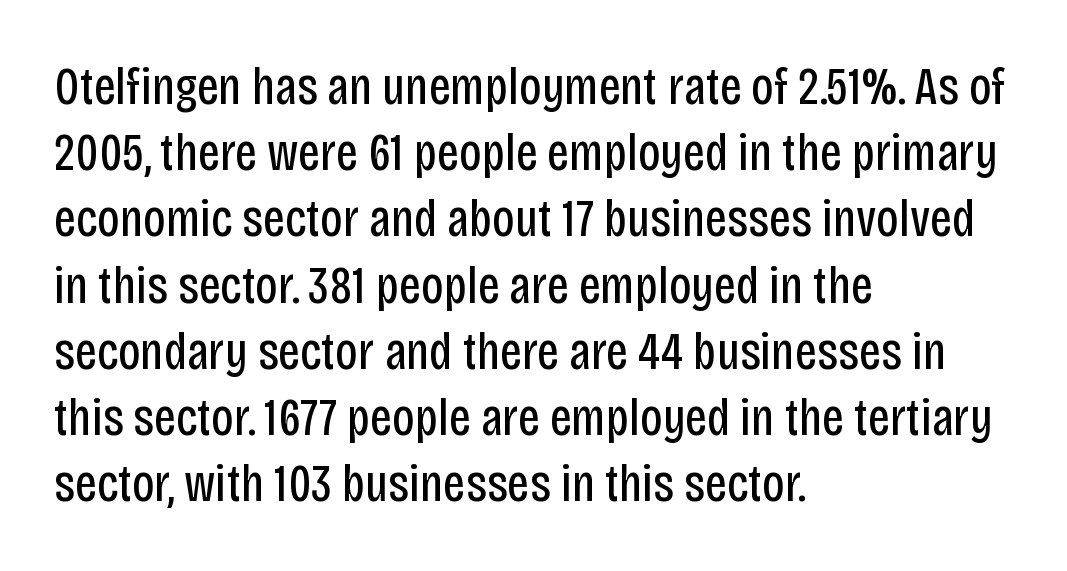
Q: Is the text bold? A: No.
Q: Is the text italic (slanted)? A: No, it is upright.
Q: Is the typeface a serif or a sans-serif typeface? A: Sans-serif.
Q: Is the text underlined? A: No.
Q: How is the paragraph aligned? A: Left-aligned.
Q: Is the spacing between letters normal or unusually wide? A: Normal.
Q: Is the spacing between lines tight, normal or loose? A: Normal.
Q: Width (condensed, normal, or wide)? A: Condensed.
Q: Stroke contrast? A: Low.
Q: x-height? A: Large.
Q: Monospaced? A: No.
